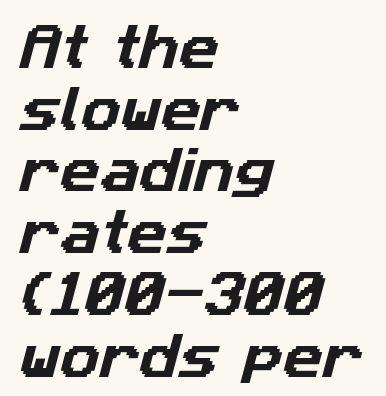
The zone under the glyphs is completely vacant. In terms of letterform style, serifs are entirely absent. The lines sit at an ordinary, default distance from one another. In CSS terms this would be text-align: left. The rendering uses natural spacing where letterforms have individual widths.
